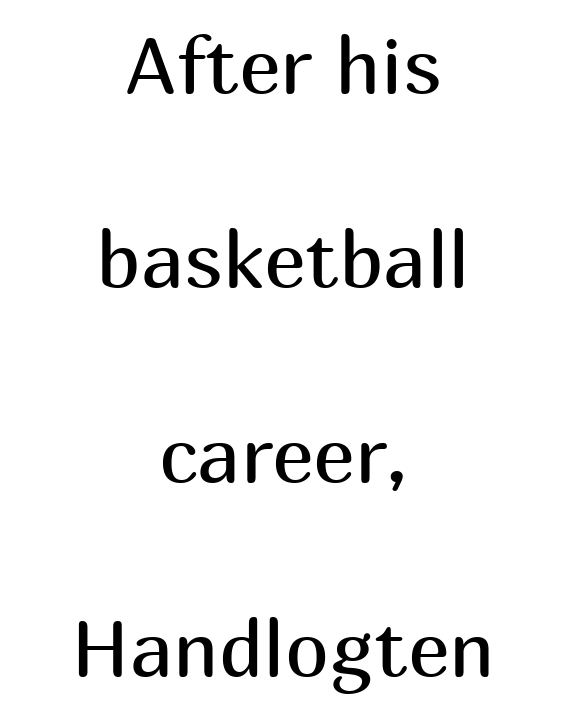
Q: Is the text bold? A: No.
Q: Is the text italic (slanted)? A: No, it is upright.
Q: Is the typeface a serif or a sans-serif typeface? A: Sans-serif.
Q: Is the text underlined? A: No.
Q: How is the paragraph aligned? A: Centered.
Q: Is the spacing between letters normal or unusually wide? A: Normal.
Q: Is the spacing between lines tight, normal or loose? A: Loose.
Q: Width (condensed, normal, or wide)? A: Normal.
Q: Stroke contrast? A: Medium.
Q: x-height? A: Medium.
Q: Monospaced? A: No.
